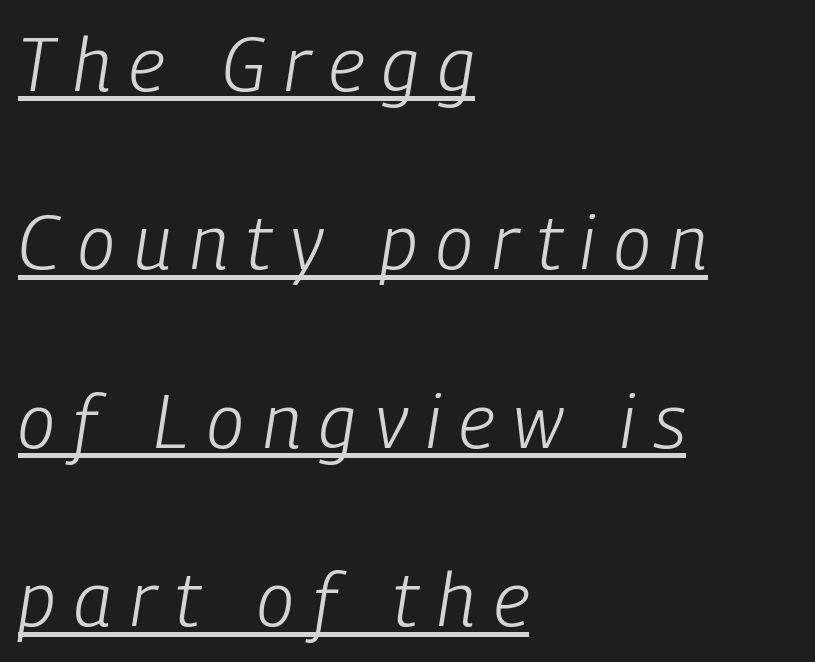
{"italic": "yes", "lean": "right", "slant_degrees": 9, "bold": "no", "weight": "light", "width": "condensed", "stroke_contrast": "low", "x_height": "medium", "monospaced": "no", "underline": "yes", "align": "left", "line_spacing": "loose", "line_spacing_ratio": 2.38, "letter_spacing": "wide", "letter_spacing_em": 0.25, "glyph_px": 75}
